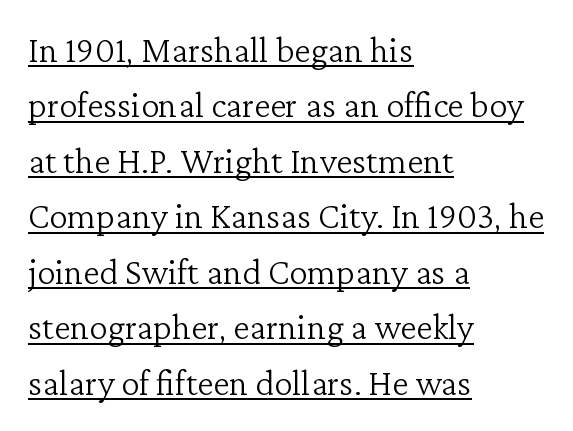
{"serif": "yes", "italic": "no", "bold": "no", "weight": "light", "width": "normal", "stroke_contrast": "low", "x_height": "medium", "monospaced": "no", "underline": "yes", "align": "left", "line_spacing": "normal", "line_spacing_ratio": 1.5, "letter_spacing": "normal", "letter_spacing_em": 0.0, "glyph_px": 37}
